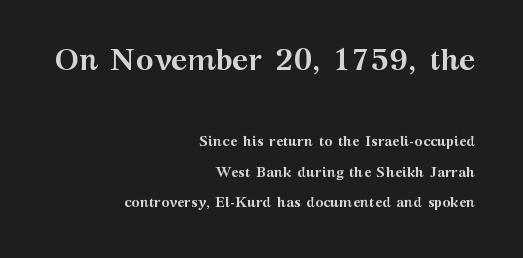
Think of a printed novel: that variable character pitch is what you see here. The passage shown is typeset with a serif family. Ordinary non-slanted type is in use. The type is set solid horizontally, with unmodified tracking. Reading top to bottom, the characters get smaller at the block break.
